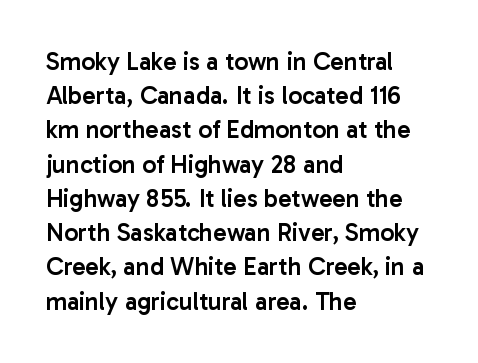
{"italic": "no", "bold": "semi", "underline": "no", "align": "left", "line_spacing": "normal", "line_spacing_ratio": 1.37, "letter_spacing": "normal", "letter_spacing_em": 0.0, "glyph_px": 25}
